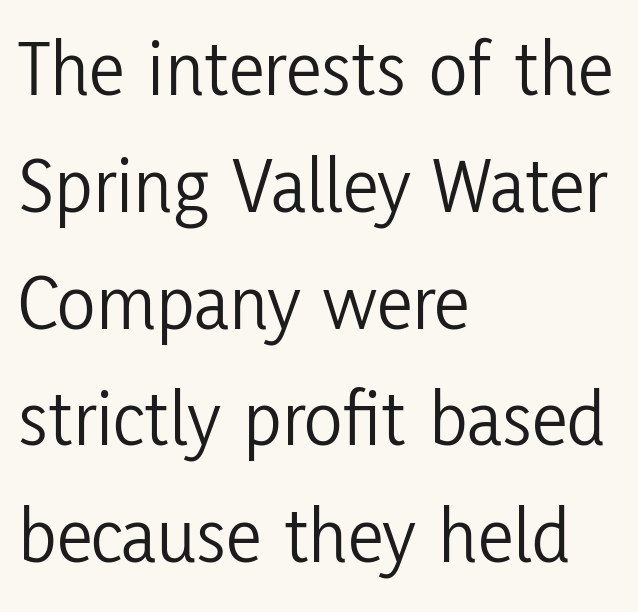
{"serif": "no", "italic": "no", "bold": "no", "weight": "light", "width": "condensed", "stroke_contrast": "low", "x_height": "medium", "monospaced": "no", "underline": "no", "align": "left", "line_spacing": "normal", "line_spacing_ratio": 1.46, "letter_spacing": "normal", "letter_spacing_em": 0.0, "glyph_px": 80}
